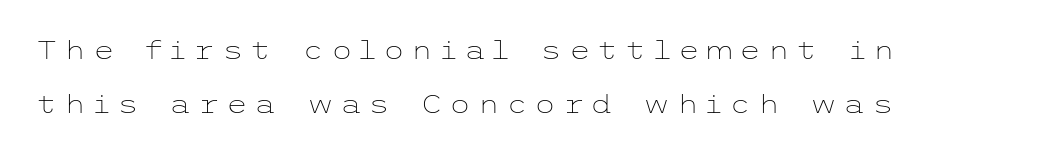
Is the block centered? No — it sits flush against the left margin. No chunkiness to these letters — they're not bold. This is roman type, the default non-slanted kind. How would I describe the line gaps? Wide and relaxed. Has an underline been added? It has not.
